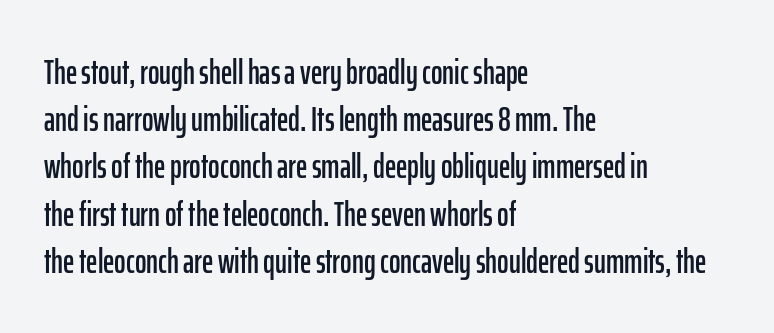
The letterforms sit shoulder to shoulder at normal distance. Line spacing here is normal. Underline: absent. The rendering uses natural spacing where letterforms have individual widths. Ascenders rise straight up at ninety degrees.
